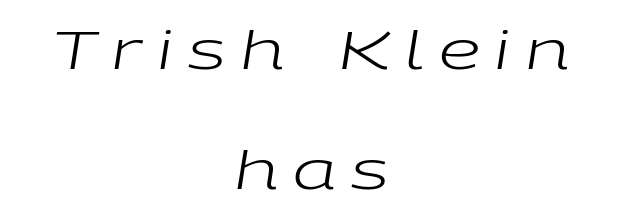
Proportional: the letters do not fall into vertical columns. Letters have the restrained weight of plain body copy at most. The lines are spread far apart with generous leading. If you folded the block vertically in half, each line would mirror itself in length. The tracking reads as deliberately expanded to a designer's eye.
